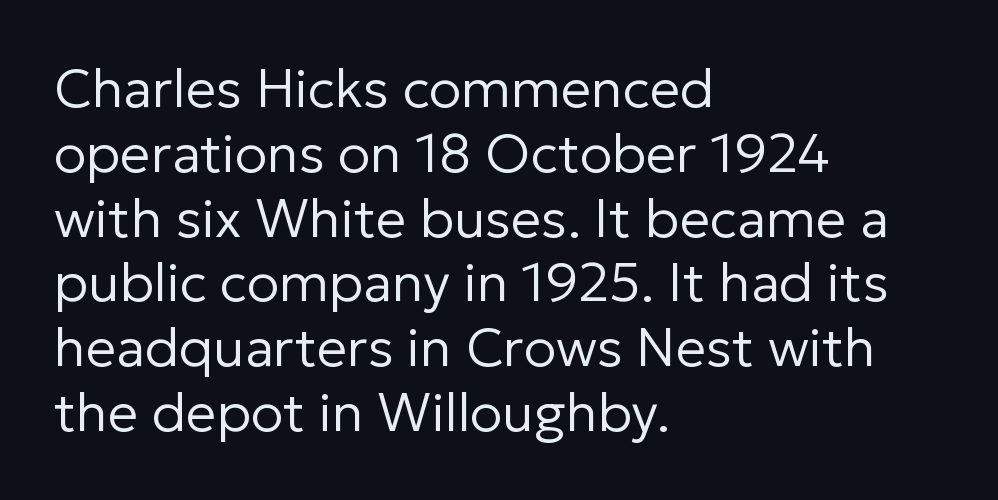
Q: Is the text bold? A: No.
Q: Is the text italic (slanted)? A: No, it is upright.
Q: Is the typeface a serif or a sans-serif typeface? A: Sans-serif.
Q: Is the text underlined? A: No.
Q: How is the paragraph aligned? A: Left-aligned.
Q: Is the spacing between letters normal or unusually wide? A: Normal.
Q: Width (condensed, normal, or wide)? A: Normal.
Q: Stroke contrast? A: Low.
Q: x-height? A: Medium.
Q: Monospaced? A: No.
